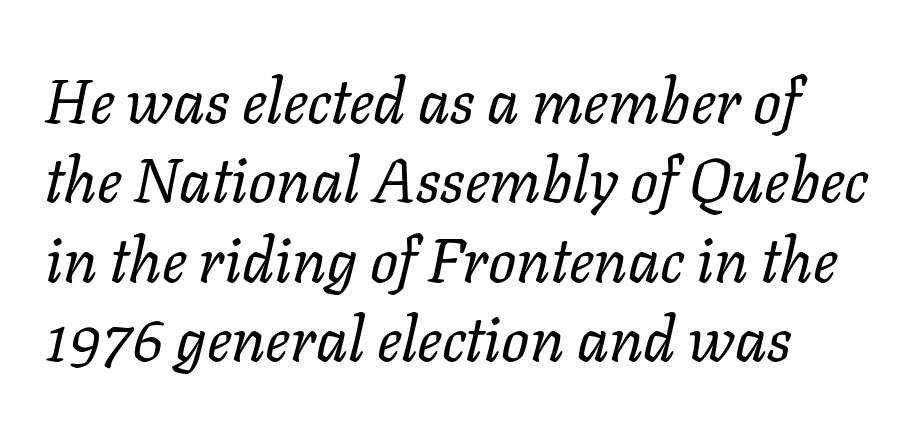
Q: Is the text bold? A: No.
Q: Is the text italic (slanted)? A: Yes, it leans right by about 11 degrees.
Q: Is the text underlined? A: No.
Q: Is the spacing between letters normal or unusually wide? A: Normal.
Q: Is the spacing between lines tight, normal or loose? A: Normal.
Q: Width (condensed, normal, or wide)? A: Normal.
Q: Stroke contrast? A: Low.
Q: x-height? A: Medium.
Q: Monospaced? A: No.
